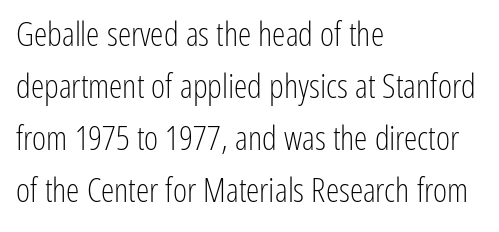
{"serif": "no", "italic": "no", "bold": "no", "weight": "light", "width": "condensed", "stroke_contrast": "low", "x_height": "medium", "monospaced": "no", "underline": "no", "align": "left", "line_spacing": "normal", "line_spacing_ratio": 1.53, "letter_spacing": "normal", "letter_spacing_em": 0.0, "glyph_px": 34}
